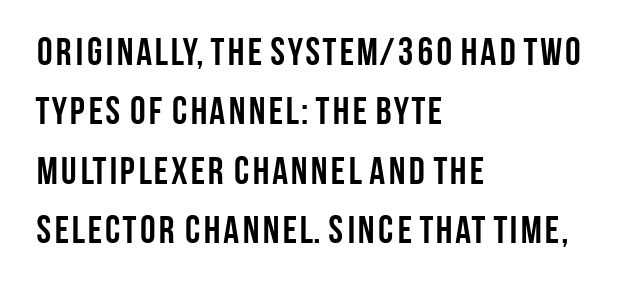
Q: Is the text bold? A: Yes.
Q: Is the text italic (slanted)? A: No, it is upright.
Q: Is the typeface a serif or a sans-serif typeface? A: Sans-serif.
Q: Is the text underlined? A: No.
Q: How is the paragraph aligned? A: Left-aligned.
Q: Is the spacing between letters normal or unusually wide? A: Normal.
Q: Is the spacing between lines tight, normal or loose? A: Normal.
Q: Width (condensed, normal, or wide)? A: Condensed.
Q: Stroke contrast? A: Low.
Q: x-height? A: Large.
Q: Monospaced? A: No.
